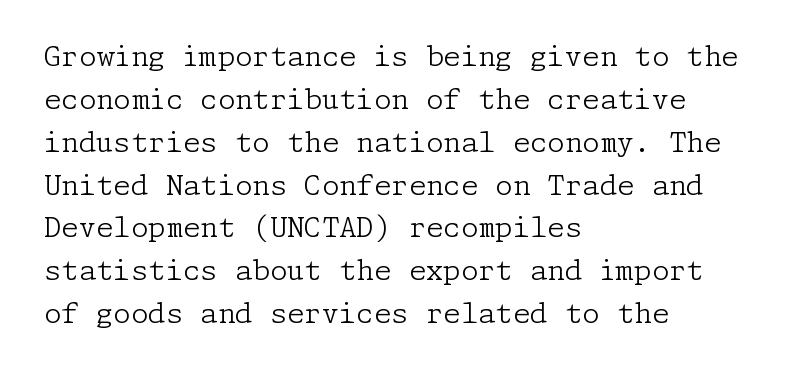
Q: Is the text bold? A: No.
Q: Is the text italic (slanted)? A: No, it is upright.
Q: Is the typeface a serif or a sans-serif typeface? A: Serif.
Q: Is the text underlined? A: No.
Q: How is the paragraph aligned? A: Left-aligned.
Q: Is the spacing between letters normal or unusually wide? A: Normal.
Q: Is the spacing between lines tight, normal or loose? A: Normal.
Q: Width (condensed, normal, or wide)? A: Normal.
Q: Stroke contrast? A: Low.
Q: x-height? A: Medium.
